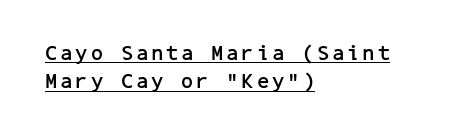
Q: Is the text bold? A: Yes.
Q: Is the text italic (slanted)? A: No, it is upright.
Q: Is the text underlined? A: Yes.
Q: How is the paragraph aligned? A: Left-aligned.
Q: Is the spacing between lines tight, normal or loose? A: Normal.
